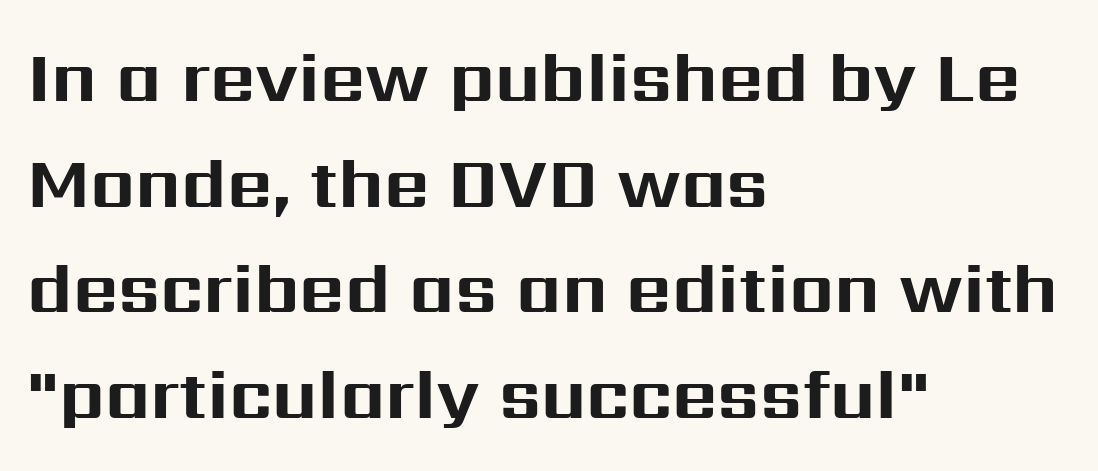
Do the letters lean? They stand straight. To sum up the face: it is a sans, with no serifs. Baseline-to-baseline distance is the conventional proportion of letter height. The passage shown is emphatically bold. Horizontal alignment here is leftward, the default for most running prose. A typesetter would call this proportional, since set widths differ per character.
